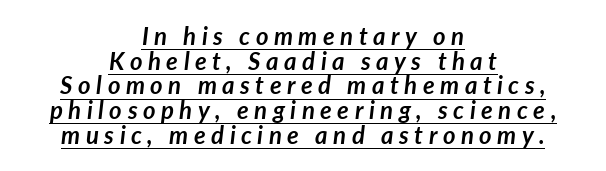
Slanted lettering throughout. The rendering uses the underline text-decoration. The passage is arranged like a title page — every line centered. The designer dialed line spacing down below the default. The passage shown has open, widely tracked lettering throughout.
